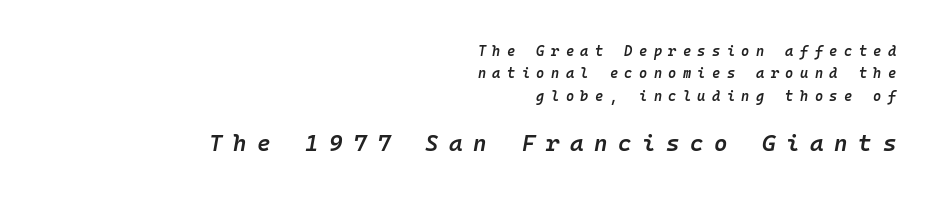
Q: Is the text bold? A: Semi-bold.
Q: Is the text italic (slanted)? A: Yes, it leans right by about 10 degrees.
Q: Is the text underlined? A: No.
Q: How is the paragraph aligned? A: Right-aligned.
Q: Is the spacing between letters normal or unusually wide? A: Unusually wide.
Q: Is the spacing between lines tight, normal or loose? A: Normal.
Q: Which block of text is set in a larger size, the first (top) or the second (bottom)? A: The second (bottom) one.
